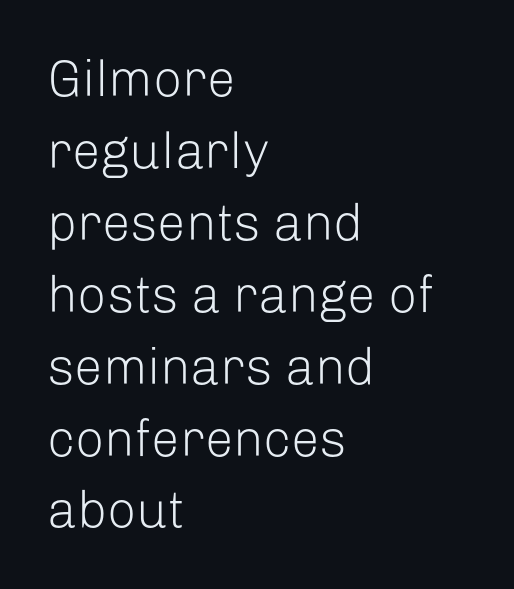
This is roman type, the default non-slanted kind. A typesetter would call this leading conventional body-copy spacing. Students, note that the glyphs here touch the page at normal intervals. The glyphs in this specimen are sans serif.
